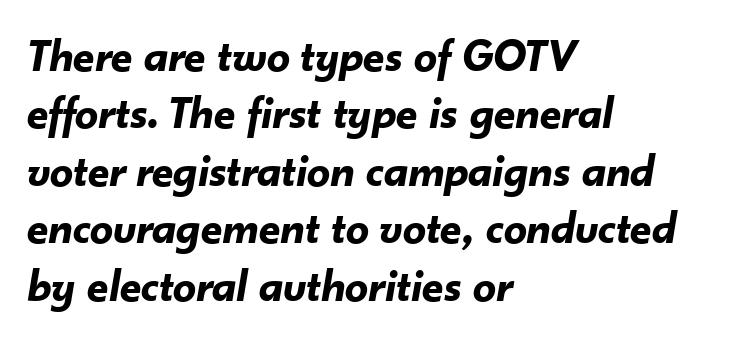
The image shows 46 px bold type, italic (leaning right); set left-aligned, normal line spacing (1.25x), normal letter spacing, not underlined; low stroke contrast and a small x-height.
